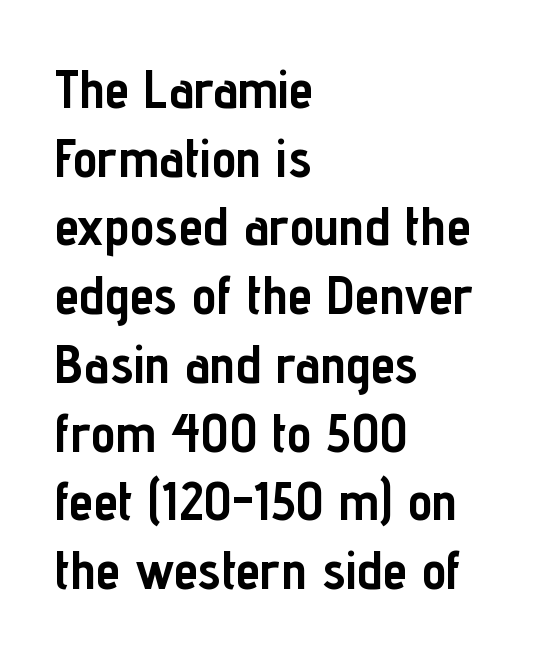
Q: Is the text bold? A: Yes.
Q: Is the text italic (slanted)? A: No, it is upright.
Q: Is the typeface a serif or a sans-serif typeface? A: Sans-serif.
Q: Is the text underlined? A: No.
Q: How is the paragraph aligned? A: Left-aligned.
Q: Is the spacing between letters normal or unusually wide? A: Normal.
Q: Is the spacing between lines tight, normal or loose? A: Normal.
Q: Width (condensed, normal, or wide)? A: Condensed.
Q: Stroke contrast? A: Low.
Q: x-height? A: Medium.
Q: Monospaced? A: No.
